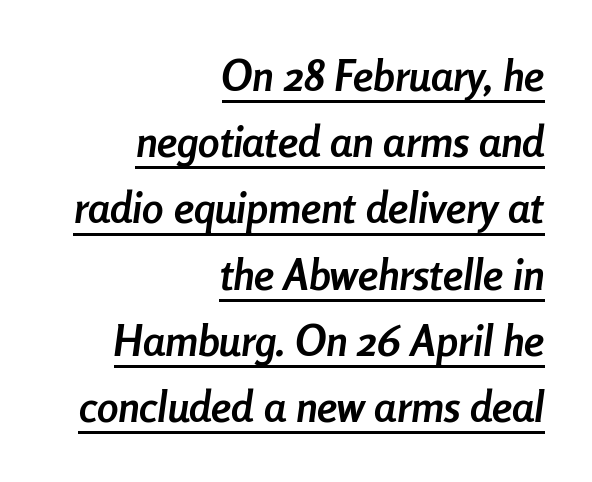
These lines are rendered in a variable-pitch font. Quick note: interline space is typical. On the weight axis this lands at bold, roughly 700. Every character sits at an angle, as italics do.
